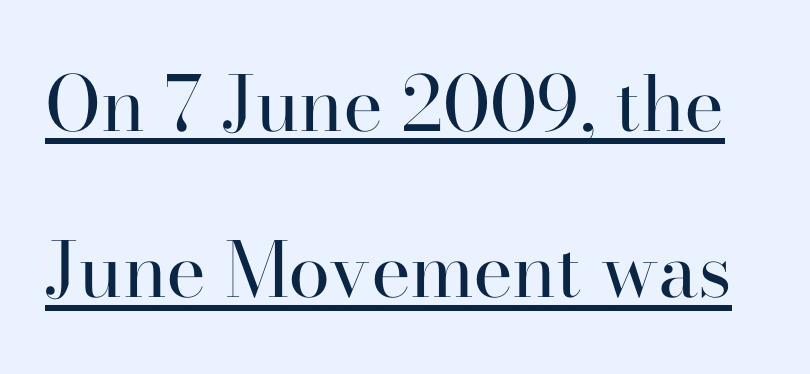
Q: Is the text bold? A: No.
Q: Is the text italic (slanted)? A: No, it is upright.
Q: Is the typeface a serif or a sans-serif typeface? A: Serif.
Q: Is the text underlined? A: Yes.
Q: Is the spacing between letters normal or unusually wide? A: Normal.
Q: Is the spacing between lines tight, normal or loose? A: Loose.
Q: Width (condensed, normal, or wide)? A: Normal.
Q: Stroke contrast? A: High.
Q: x-height? A: Small.
Q: Monospaced? A: No.
